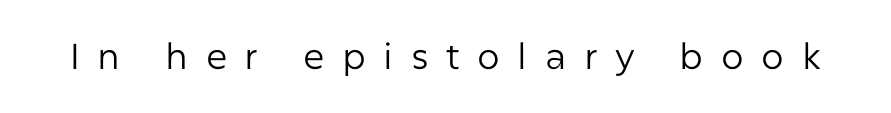
{"serif": "no", "italic": "no", "bold": "no", "weight": "regular", "width": "normal", "stroke_contrast": "low", "x_height": "medium", "monospaced": "no", "underline": "no", "letter_spacing": "wide", "letter_spacing_em": 0.49, "glyph_px": 36}
